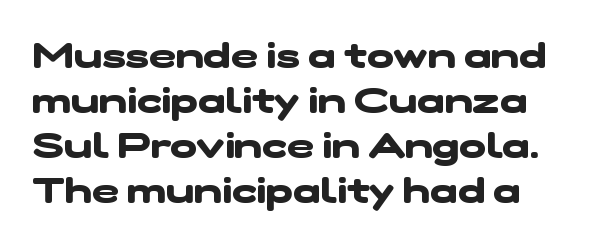
Q: Is the text bold? A: Yes.
Q: Is the typeface a serif or a sans-serif typeface? A: Sans-serif.
Q: Is the text underlined? A: No.
Q: How is the paragraph aligned? A: Left-aligned.
Q: Is the spacing between letters normal or unusually wide? A: Normal.
Q: Is the spacing between lines tight, normal or loose? A: Normal.
Q: Width (condensed, normal, or wide)? A: Wide.
Q: Stroke contrast? A: Low.
Q: x-height? A: Medium.
Q: Monospaced? A: No.
